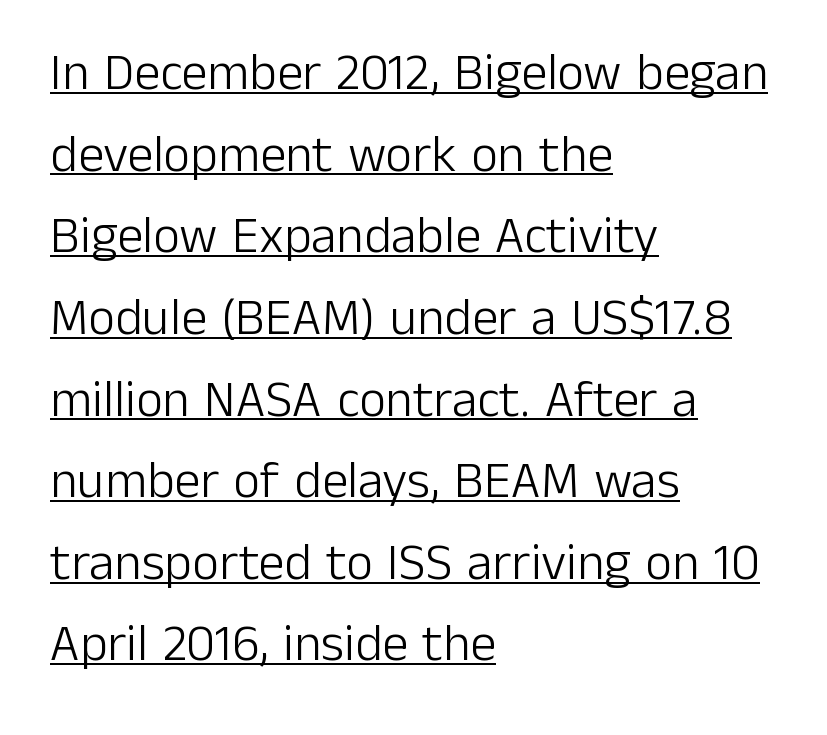
{"serif": "no", "italic": "no", "bold": "no", "weight": "light", "width": "normal", "stroke_contrast": "low", "x_height": "medium", "monospaced": "no", "underline": "yes", "align": "left", "line_spacing": "normal", "line_spacing_ratio": 1.57, "letter_spacing": "normal", "letter_spacing_em": 0.0, "glyph_px": 52}
